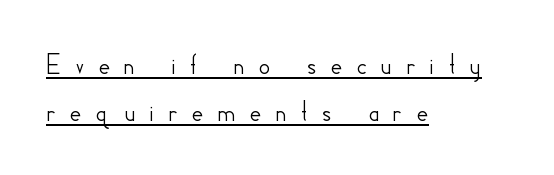
{"serif": "no", "italic": "no", "width": "normal", "stroke_contrast": "low", "x_height": "small", "monospaced": "no", "underline": "yes", "align": "left", "line_spacing": "normal", "line_spacing_ratio": 1.56, "letter_spacing": "wide", "letter_spacing_em": 0.43, "glyph_px": 30}
